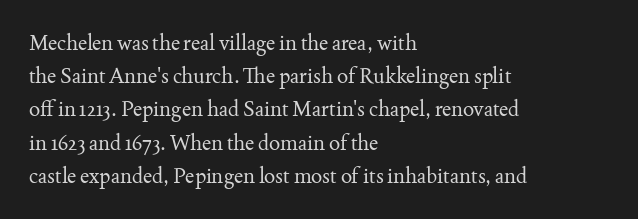
The image shows 21 px text type, upright; set left-aligned, normal line spacing (1.58x), normal letter spacing, not underlined.
